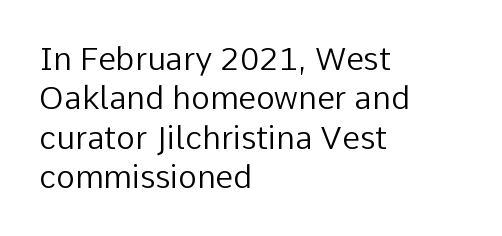
The image shows 32 px regular-weight sans-serif type, upright; set left-aligned, line spacing 1.23x, normal letter spacing, not underlined; low stroke contrast and a medium x-height.
